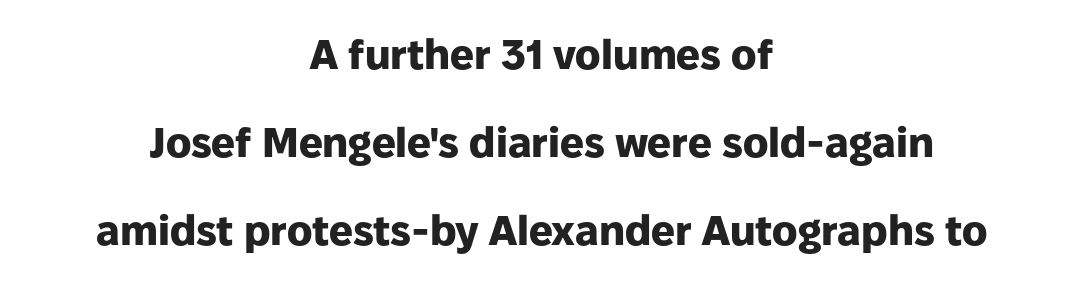
{"serif": "no", "italic": "no", "bold": "yes", "weight": "heavy", "width": "normal", "stroke_contrast": "low", "x_height": "medium", "monospaced": "no", "underline": "no", "align": "center", "line_spacing": "loose", "line_spacing_ratio": 2.1, "letter_spacing": "normal", "letter_spacing_em": 0.0, "glyph_px": 42}
